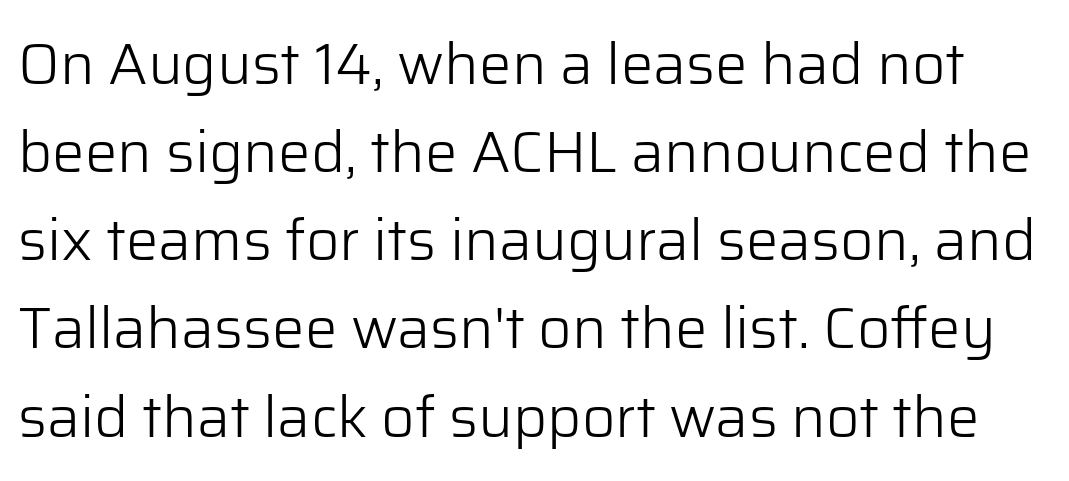
The image shows 58 px light sans-serif type, upright; set normal line spacing (1.52x), normal letter spacing, not underlined; low stroke contrast and a medium x-height.
